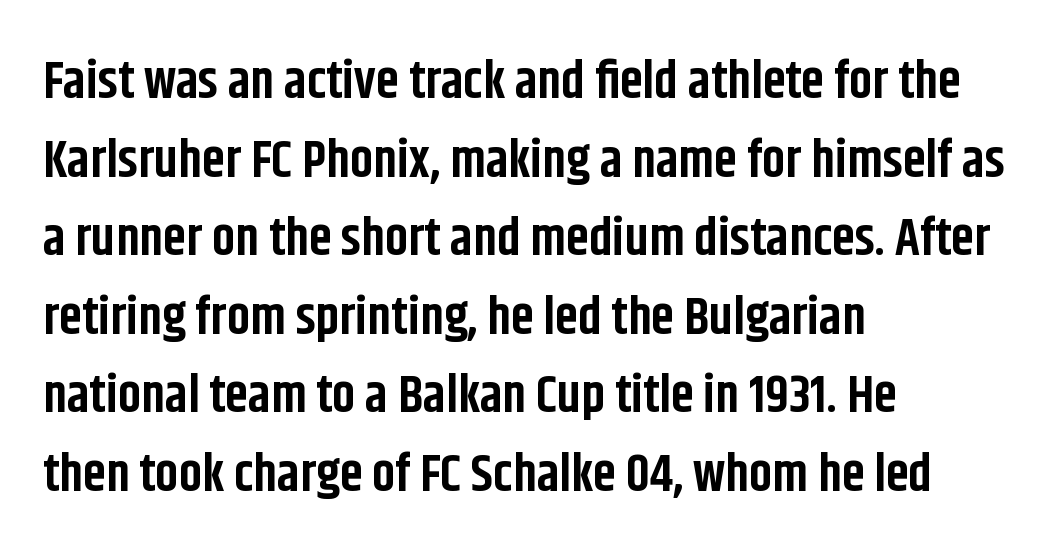
Think of a printed novel: that variable character pitch is what you see here. Observe the absence of serifs on each vertical stroke in this sample. These lines were composed using upright roman letters. Caption: multi-line text, flush left, ragged right. Plenty of ink on the page — the face is bold. What stands out about the letter spacing? Nothing — it is the standard amount.
